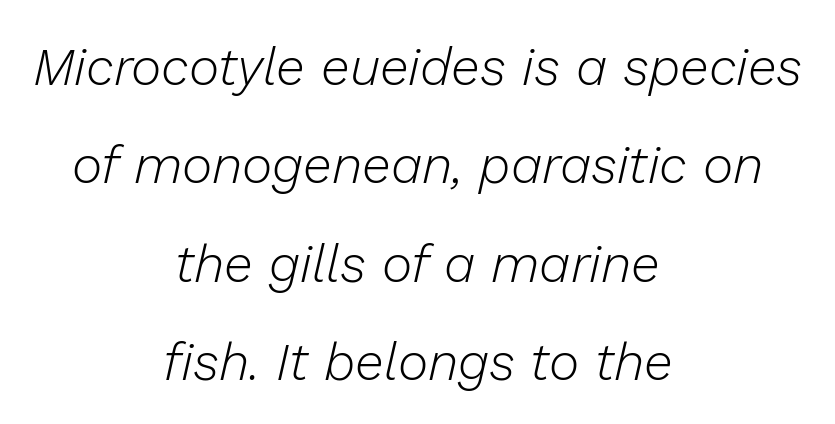
Vertical stems look standard width or narrower in stroke. The face used here is rendered with its standard letterfit. If you folded the block vertically in half, each line would mirror itself in length. The strip under each line holds only bare page. Note the varied advance widths — an 'i' is clearly narrower than an 'm'.
